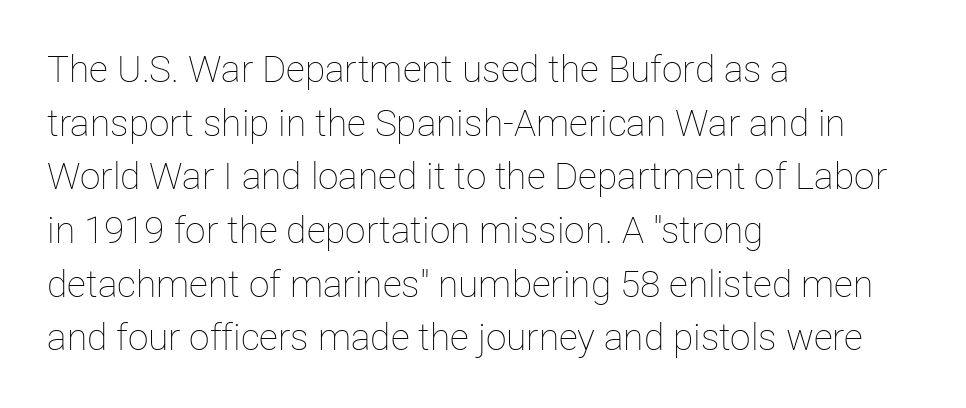
Q: Is the text bold? A: No.
Q: Is the text italic (slanted)? A: No, it is upright.
Q: Is the text underlined? A: No.
Q: How is the paragraph aligned? A: Left-aligned.
Q: Is the spacing between letters normal or unusually wide? A: Normal.
Q: Is the spacing between lines tight, normal or loose? A: Normal.
Q: Width (condensed, normal, or wide)? A: Normal.
Q: Stroke contrast? A: Low.
Q: x-height? A: Medium.
Q: Monospaced? A: No.
